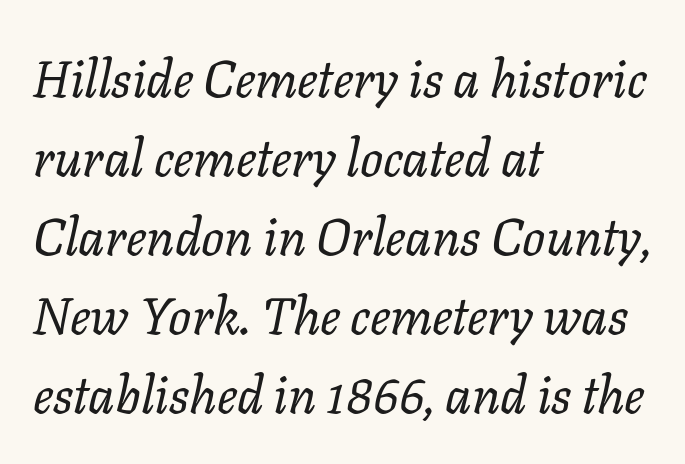
Is this a fixed-width face? No — the glyphs have proportional, varying widths. Italic? Definitely — the glyphs are oblique. Weight class: somewhere from thin through regular. Underlining? Definitely not there. Quick note: interline space is typical. The rag falls on the right side of this text block.
